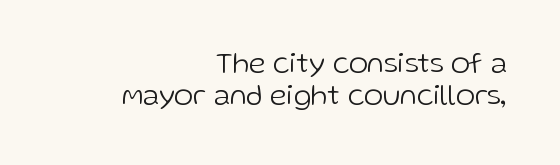
The image shows 29 px light sans-serif type, upright; set right-aligned, tight line spacing (1.11x), normal letter spacing, not underlined; low stroke contrast and a medium x-height.
